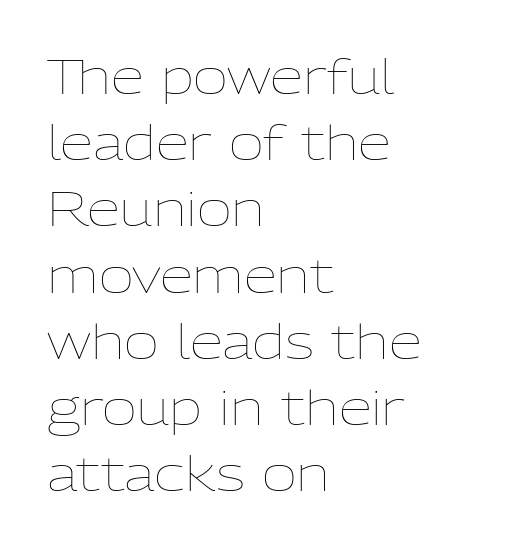
Inter-character spacing is left at the font's built-in metrics. Typeset ragged right — the left edge is the straight one. Nobody drew a line under any word here. The letters stand upright; this is a roman face. The passage shown is not bold in any degree. You could not count columns in this text — the font is proportionally spaced.
